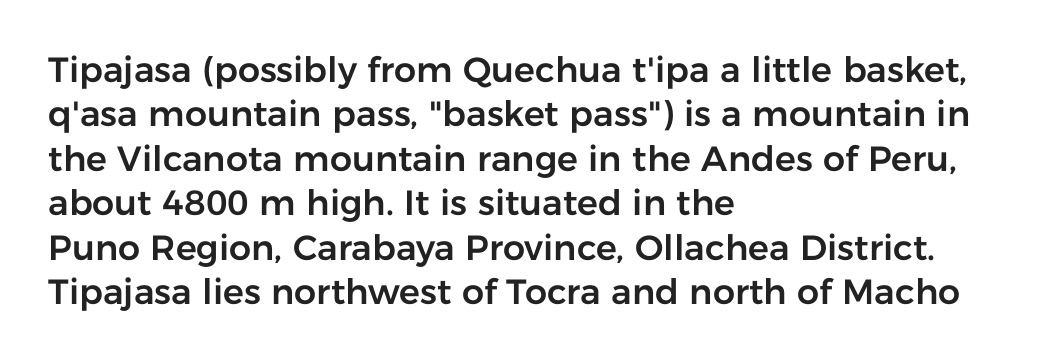
The image shows 35 px sans-serif type, upright; set left-aligned, normal line spacing (1.27x), normal letter spacing, not underlined; low stroke contrast and a medium x-height.
